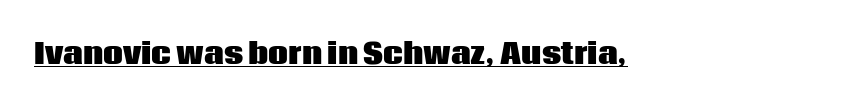
{"serif": "no", "italic": "no", "bold": "yes", "weight": "heavy", "width": "normal", "stroke_contrast": "low", "x_height": "large", "monospaced": "no", "underline": "yes", "letter_spacing": "normal", "letter_spacing_em": 0.0, "glyph_px": 28}
